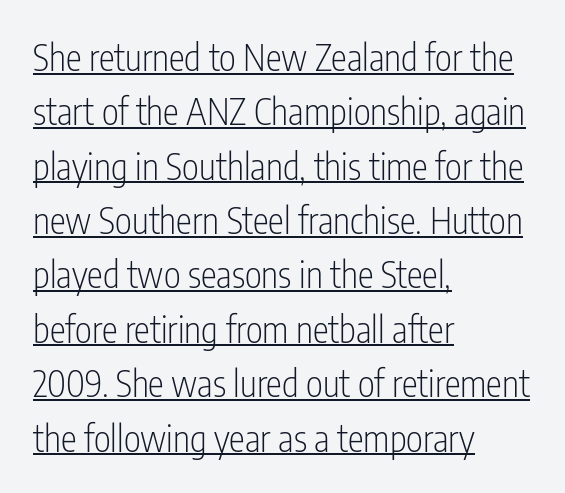
Caption: face not bold, strokes unweighted. Classification — sans serif. Normally led — the rows are evenly, conventionally spaced. A typesetter would call this zero additional tracking.
